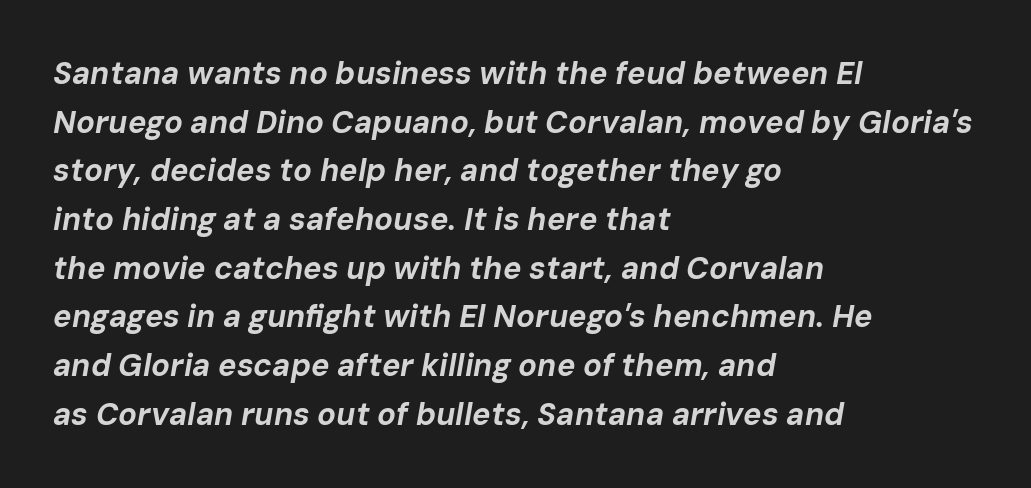
Q: Is the text bold? A: Yes.
Q: Is the text italic (slanted)? A: Yes, it leans right by about 10 degrees.
Q: Is the text underlined? A: No.
Q: How is the paragraph aligned? A: Left-aligned.
Q: Is the spacing between letters normal or unusually wide? A: Normal.
Q: Is the spacing between lines tight, normal or loose? A: Normal.
Q: Width (condensed, normal, or wide)? A: Normal.
Q: Stroke contrast? A: Low.
Q: x-height? A: Medium.
Q: Monospaced? A: No.
